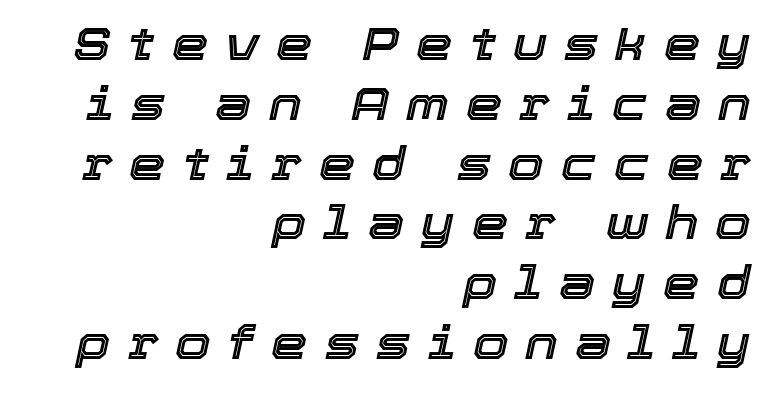
Each line ends at the same right margin while the left side varies. The rows are spaced the way most documents space them. Varying glyph widths throughout — classic text-font behaviour. The text carries the slant typical of an italic or oblique font. Only glyphs here, with clear space below each row.
